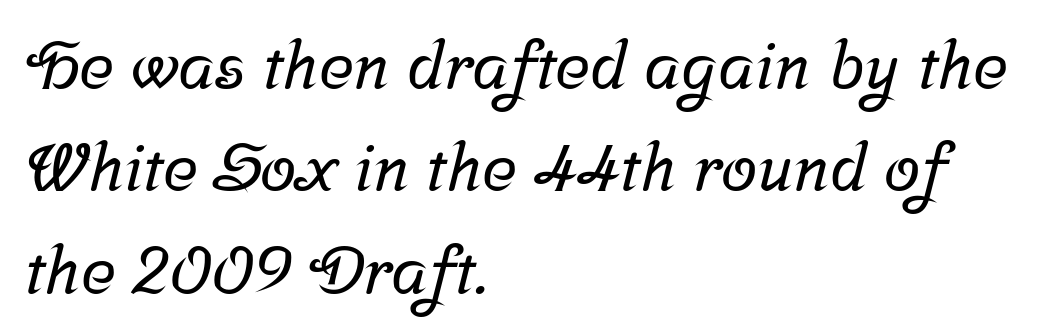
Each letter keeps its own natural width here, so spacing adapts to shape. Layout note: lines flush left. Regular leading. How are the letters spaced? Ordinarily, with no added tracking.
